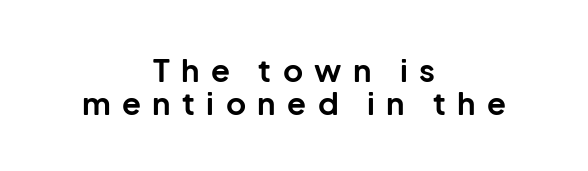
In terms of letterspacing, this is a distinctly airy, spread setting. Underlining? Definitely not there. Typeset on center — no edge is straight. Vertically, the passage feels compressed, each row crowding the next. Do the characters align in a grid? No, the font is proportional. Unlike a traditional serif, this face leaves its strokes unadorned.
